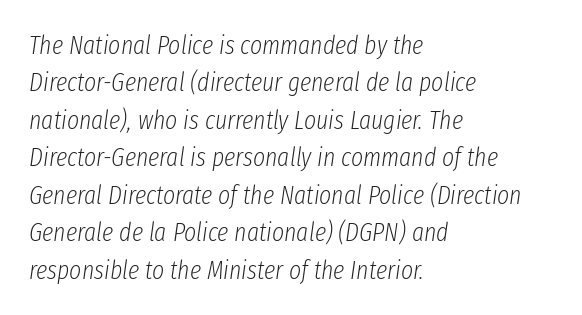
The image shows 26 px text type, italic (leaning right); set left-aligned, normal line spacing (1.44x), normal letter spacing, not underlined.
